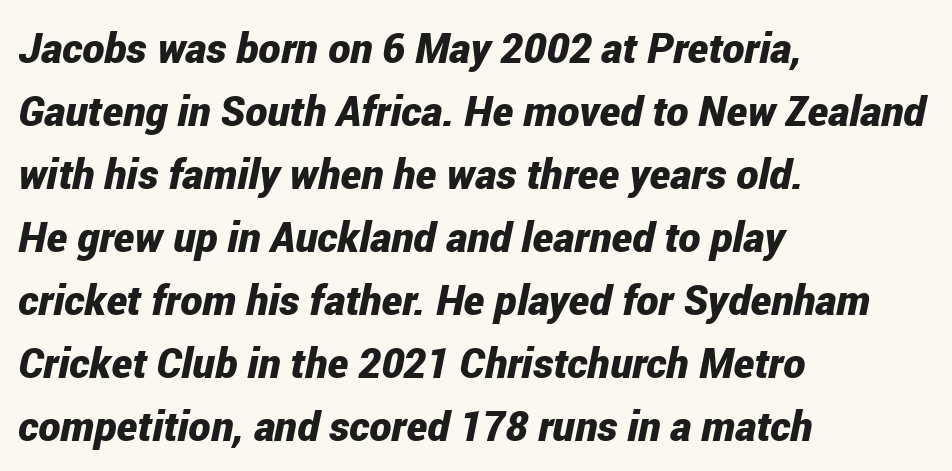
Q: Is the text bold? A: Yes.
Q: Is the text italic (slanted)? A: Yes, it leans right by about 12 degrees.
Q: Is the text underlined? A: No.
Q: How is the paragraph aligned? A: Left-aligned.
Q: Is the spacing between letters normal or unusually wide? A: Normal.
Q: Is the spacing between lines tight, normal or loose? A: Normal.
Q: Width (condensed, normal, or wide)? A: Condensed.
Q: Stroke contrast? A: Low.
Q: x-height? A: Medium.
Q: Monospaced? A: No.
